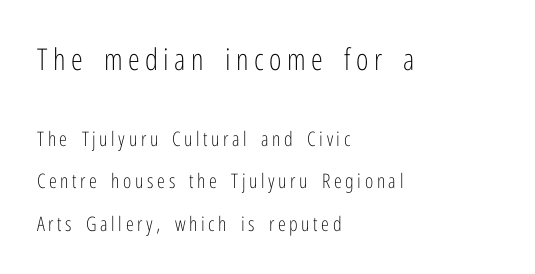
{"serif": "no", "italic": "no", "bold": "no", "weight": "light", "width": "condensed", "stroke_contrast": "low", "x_height": "medium", "monospaced": "no", "underline": "no", "align": "left", "line_spacing": "loose", "line_spacing_ratio": 2.11, "larger_block": "first", "size_ratio": 1.5, "glyph_px": 30}
